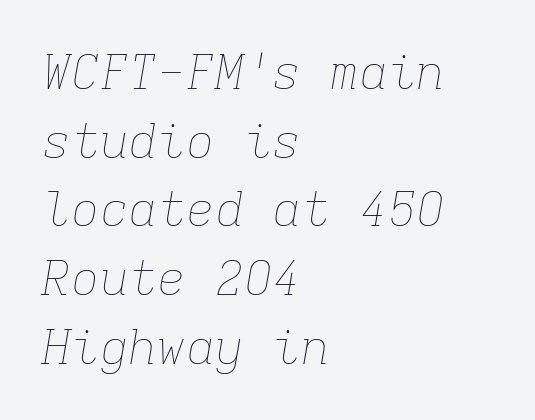
The image shows 48 px thin type, italic (leaning right), monospaced; set left-aligned, normal line spacing (1.43x), normal letter spacing, not underlined; low stroke contrast and a medium x-height.
